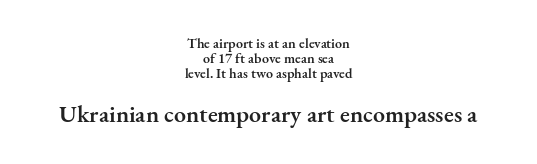
{"italic": "no", "bold": "semi", "underline": "no", "align": "center", "line_spacing": "tight", "line_spacing_ratio": 1.07, "letter_spacing": "normal", "letter_spacing_em": 0.0, "larger_block": "second", "size_ratio": 1.71, "glyph_px": 24}
